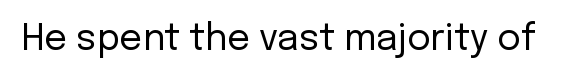
The image shows 36 px regular-weight sans-serif type, upright; set normal letter spacing, not underlined; low stroke contrast and a medium x-height.
